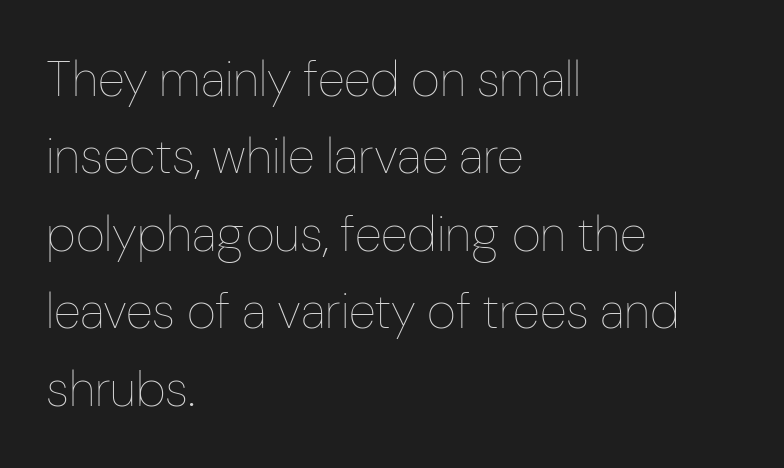
{"italic": "no", "bold": "no", "weight": "thin", "width": "condensed", "stroke_contrast": "low", "x_height": "medium", "monospaced": "no", "underline": "no", "align": "left", "line_spacing": "normal", "line_spacing_ratio": 1.55, "letter_spacing": "normal", "letter_spacing_em": 0.0, "glyph_px": 50}
